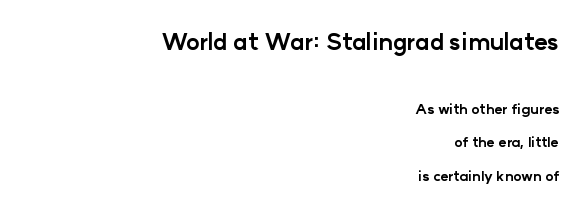
The image shows 23 px bold type, upright; set right-aligned, loose line spacing (2.38x), normal letter spacing, not underlined; the first (top) block is 1.64x larger.
